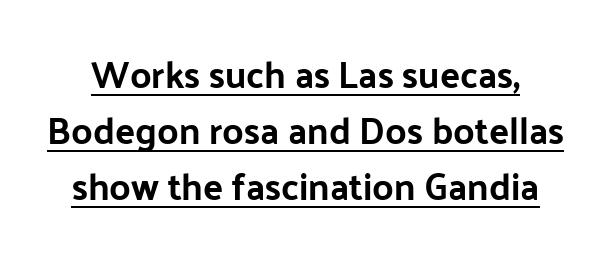
Q: Is the text italic (slanted)? A: No, it is upright.
Q: Is the typeface a serif or a sans-serif typeface? A: Sans-serif.
Q: Is the text underlined? A: Yes.
Q: Is the spacing between letters normal or unusually wide? A: Normal.
Q: Is the spacing between lines tight, normal or loose? A: Normal.
Q: Width (condensed, normal, or wide)? A: Normal.
Q: Stroke contrast? A: Low.
Q: x-height? A: Medium.
Q: Monospaced? A: No.
